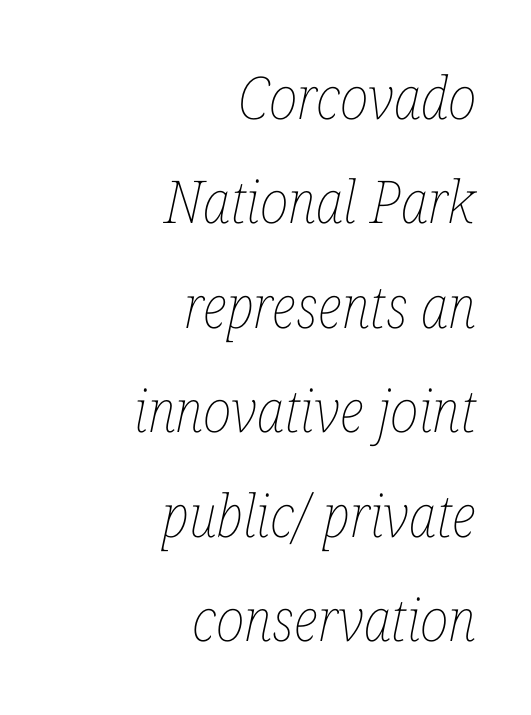
Q: Is the text bold? A: No.
Q: Is the text italic (slanted)? A: Yes, it leans right by about 12 degrees.
Q: Is the text underlined? A: No.
Q: How is the paragraph aligned? A: Right-aligned.
Q: Is the spacing between letters normal or unusually wide? A: Normal.
Q: Width (condensed, normal, or wide)? A: Condensed.
Q: Stroke contrast? A: Low.
Q: x-height? A: Medium.
Q: Monospaced? A: No.
